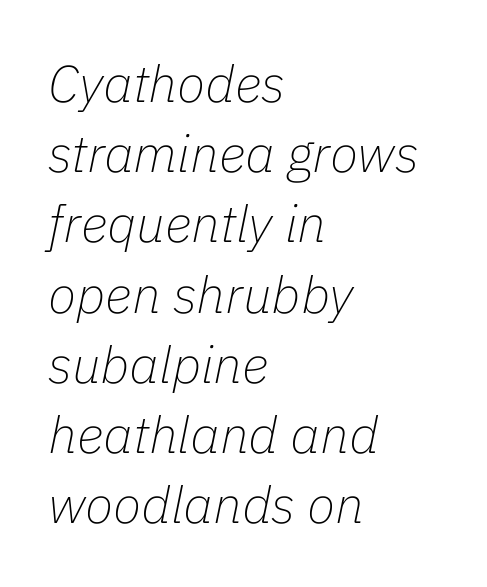
{"italic": "yes", "lean": "right", "slant_degrees": 11, "bold": "no", "weight": "thin", "width": "normal", "stroke_contrast": "low", "x_height": "medium", "monospaced": "no", "underline": "no", "align": "left", "line_spacing": "normal", "line_spacing_ratio": 1.35, "letter_spacing": "normal", "letter_spacing_em": 0.0, "glyph_px": 52}
